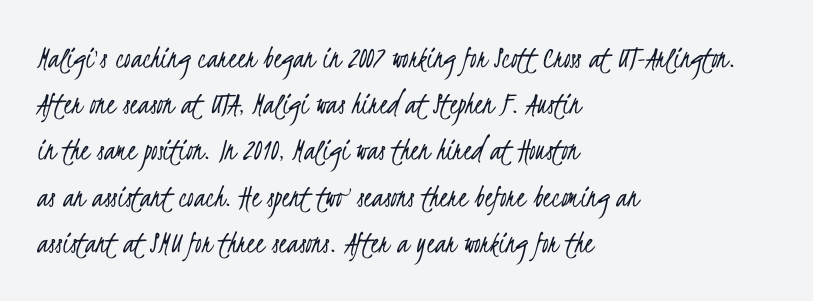
The image shows 33 px light, condensed sans-serif type; set left-aligned, normal line spacing (1.4x), normal letter spacing, not underlined; low stroke contrast and a small x-height.
